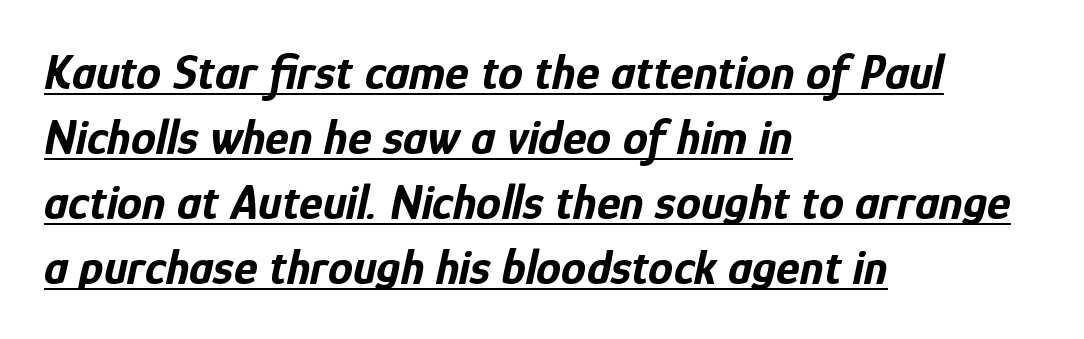
Q: Is the text bold? A: Yes.
Q: Is the text italic (slanted)? A: Yes, it leans right by about 12 degrees.
Q: Is the text underlined? A: Yes.
Q: How is the paragraph aligned? A: Left-aligned.
Q: Is the spacing between letters normal or unusually wide? A: Normal.
Q: Is the spacing between lines tight, normal or loose? A: Normal.
Q: Width (condensed, normal, or wide)? A: Condensed.
Q: Stroke contrast? A: Low.
Q: x-height? A: Medium.
Q: Monospaced? A: No.
